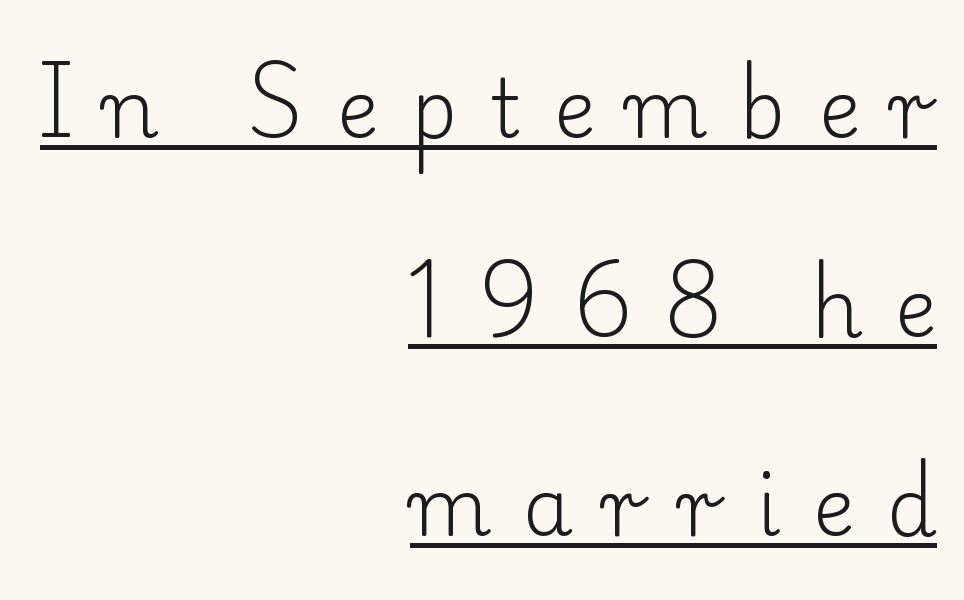
The specimen includes a rule beneath the text block's lines. Does extra space separate the letters? Yes, quite a lot of it. A typesetter would call this proportional, since set widths differ per character. This block would shrink considerably if given ordinary leading; it's expanded now.
